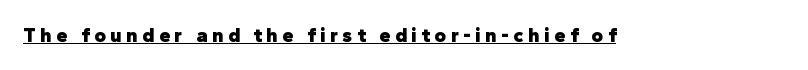
The image shows 20 px bold type, upright; set unusually wide letter spacing (+0.23 em), underlined.
